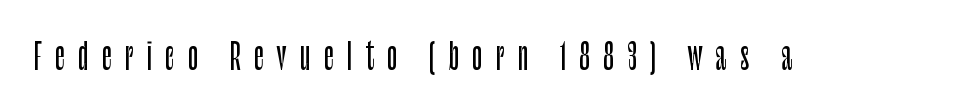
{"serif": "no", "italic": "no", "width": "condensed", "stroke_contrast": "low", "x_height": "large", "monospaced": "no", "underline": "no", "letter_spacing": "wide", "letter_spacing_em": 0.37, "glyph_px": 35}
